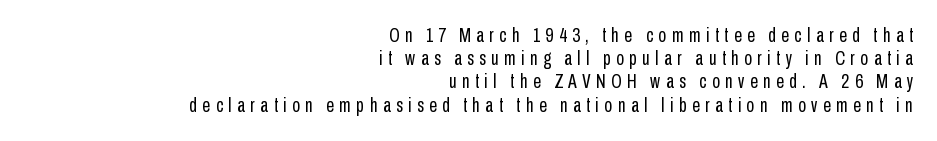
The passage shown is not bold in any degree. A typesetter would mark this as roman, not italic. Every row of glyphs terminates at an identical x-position on the right. Each row of text sits above clean, open space.
